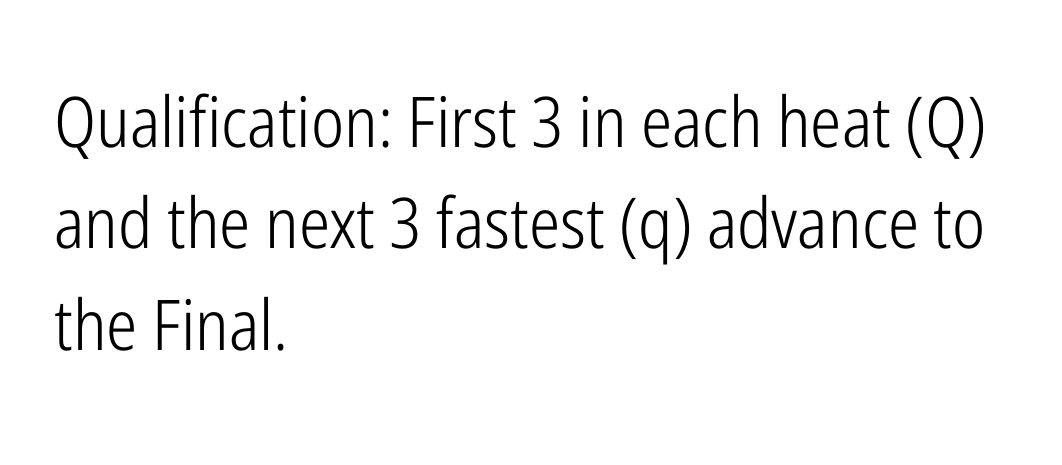
The image shows 70 px light, condensed sans-serif type, upright; set left-aligned, normal line spacing (1.45x), normal letter spacing, not underlined; low stroke contrast and a medium x-height.
